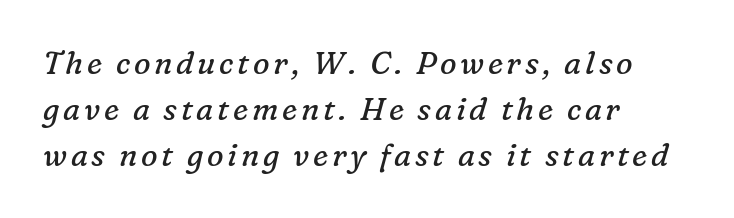
The image shows 31 px regular-weight serif type, italic (leaning right); set left-aligned, normal line spacing (1.49x), not underlined; low stroke contrast and a medium x-height.
